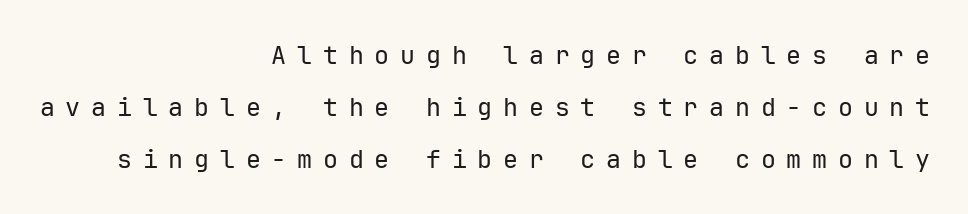
{"italic": "no", "bold": "no", "underline": "no", "align": "right", "line_spacing": "loose", "line_spacing_ratio": 2.08, "letter_spacing": "wide", "letter_spacing_em": 0.43, "glyph_px": 25}
